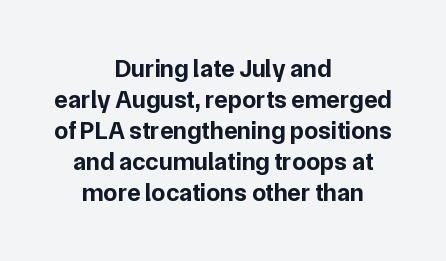
{"italic": "no", "bold": "yes", "underline": "no", "align": "center", "line_spacing_ratio": 1.24, "letter_spacing": "normal", "letter_spacing_em": 0.0, "glyph_px": 25}
